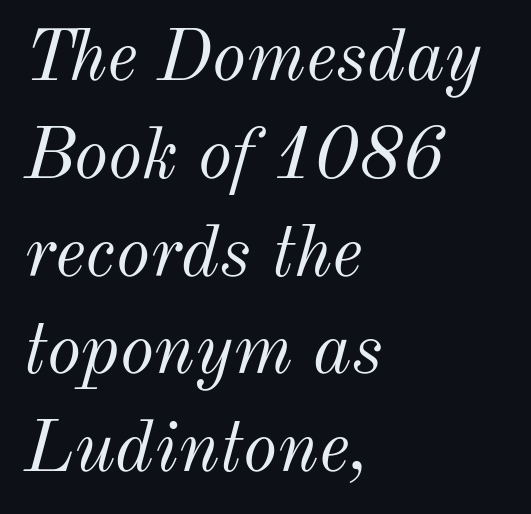
Q: Is the text bold? A: No.
Q: Is the text italic (slanted)? A: Yes, it leans right by about 12 degrees.
Q: Is the text underlined? A: No.
Q: How is the paragraph aligned? A: Left-aligned.
Q: Is the spacing between letters normal or unusually wide? A: Normal.
Q: Is the spacing between lines tight, normal or loose? A: Normal.
Q: Width (condensed, normal, or wide)? A: Normal.
Q: Stroke contrast? A: Medium.
Q: x-height? A: Small.
Q: Monospaced? A: No.
